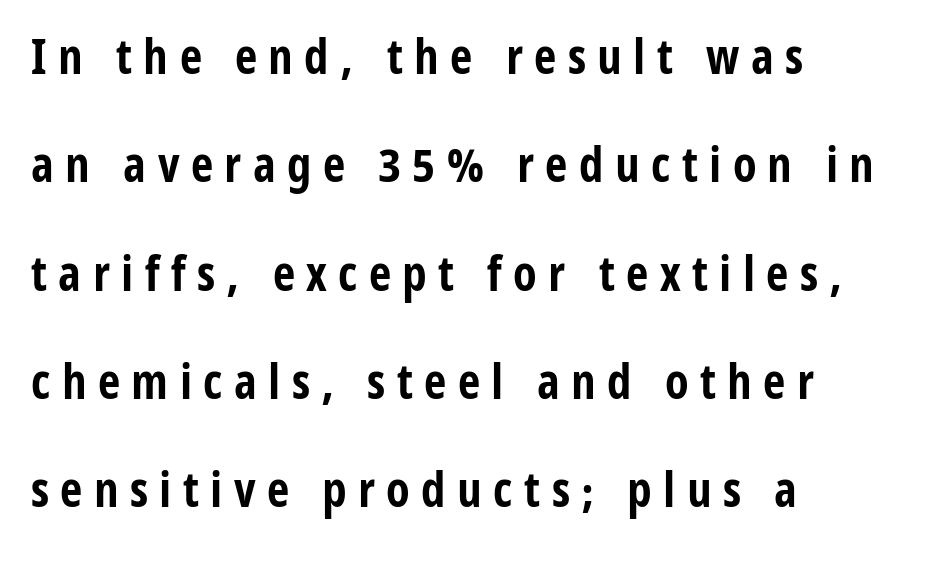
Does the type have serifs? No, each stem ends abruptly. Type without underlining. The face used here is rendered with a markedly widened letterfit. The strokes are fattened all the way to bold. Posture: straight, roman, zero tilt. Teacher's note: observe the even left margin — that is flush-left alignment.
